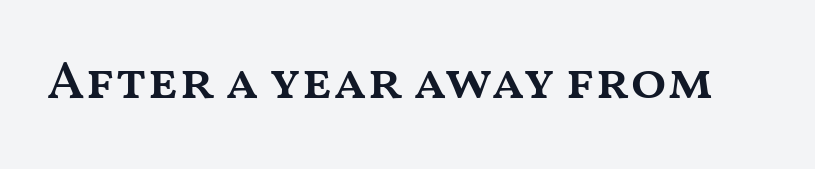
{"italic": "no", "bold": "semi", "weight": "semibold", "width": "wide", "stroke_contrast": "medium", "x_height": "medium", "monospaced": "no", "underline": "no", "letter_spacing": "normal", "letter_spacing_em": 0.0, "glyph_px": 53}
